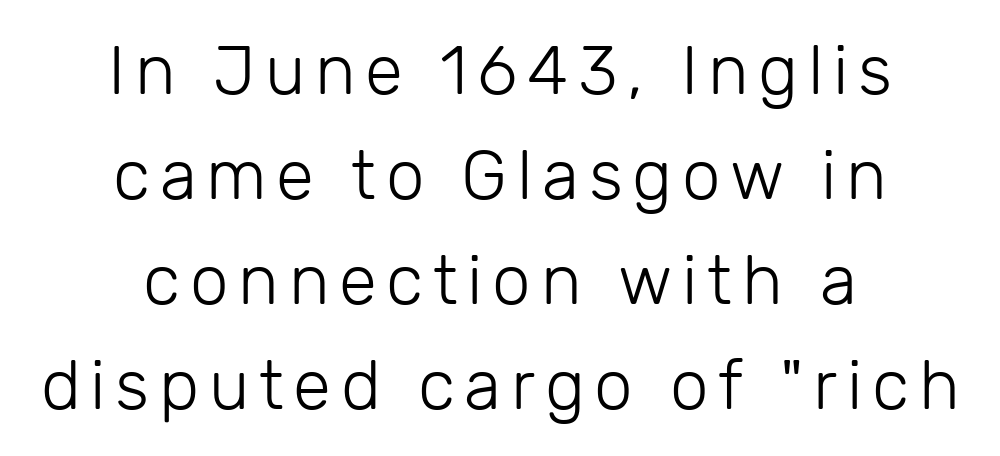
Q: Is the text bold? A: No.
Q: Is the text italic (slanted)? A: No, it is upright.
Q: Is the typeface a serif or a sans-serif typeface? A: Sans-serif.
Q: Is the text underlined? A: No.
Q: How is the paragraph aligned? A: Centered.
Q: Is the spacing between lines tight, normal or loose? A: Normal.
Q: Width (condensed, normal, or wide)? A: Normal.
Q: Stroke contrast? A: Low.
Q: x-height? A: Medium.
Q: Monospaced? A: No.
